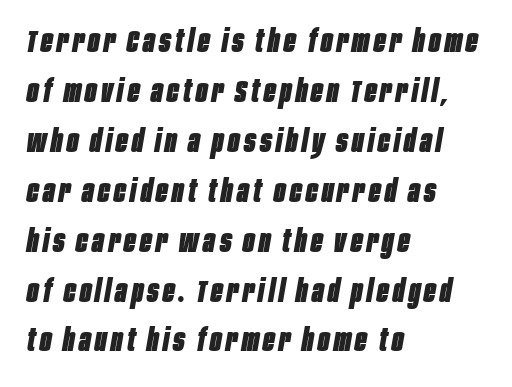
Q: Is the text bold? A: Yes.
Q: Is the text italic (slanted)? A: Yes, it leans right by about 10 degrees.
Q: Is the text underlined? A: No.
Q: How is the paragraph aligned? A: Left-aligned.
Q: Is the spacing between lines tight, normal or loose? A: Normal.
Q: Width (condensed, normal, or wide)? A: Condensed.
Q: Stroke contrast? A: Low.
Q: x-height? A: Large.
Q: Monospaced? A: No.
